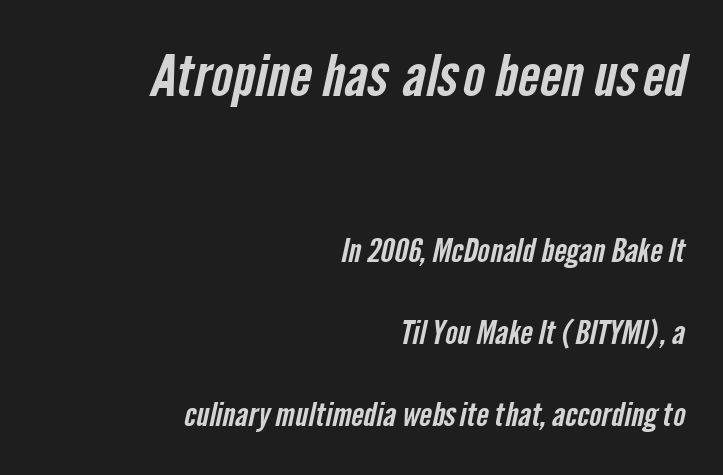
Q: Is the typeface a serif or a sans-serif typeface? A: Sans-serif.
Q: Is the text underlined? A: No.
Q: How is the paragraph aligned? A: Right-aligned.
Q: Is the spacing between letters normal or unusually wide? A: Normal.
Q: Is the spacing between lines tight, normal or loose? A: Loose.
Q: Which block of text is set in a larger size, the first (top) or the second (bottom)? A: The first (top) one.
Q: Width (condensed, normal, or wide)? A: Condensed.
Q: Stroke contrast? A: Low.
Q: x-height? A: Medium.
Q: Monospaced? A: No.
